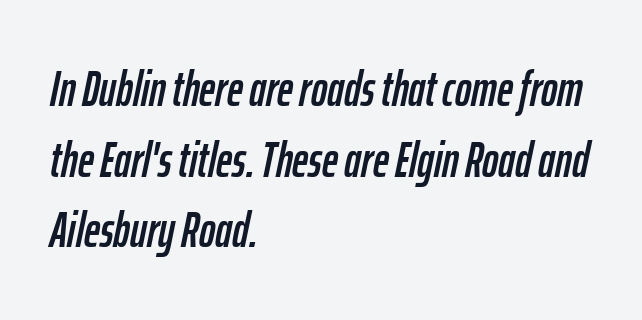
How would I describe the line gaps? Plain and ordinary. Only glyphs here, with clear space below each row. Reading down the block, your eye returns to a fixed left position each line. Notice how the stems are inclined rather than vertical — that's the hallmark of italics. These lines are rendered in a variable-pitch font. Each word holds together tightly as a unit, with standard inter-letter gaps.
